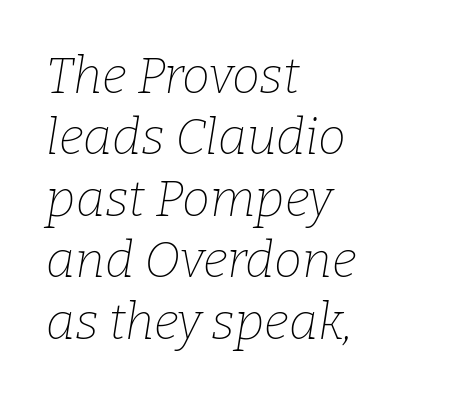
This reads as an unemphasized weight, regular at the heaviest. These lines keep a tight, regular rhythm from letter to letter. The space directly below the letters is spotless. This rendering employs a face with finishing strokes, i.e., a serif.
